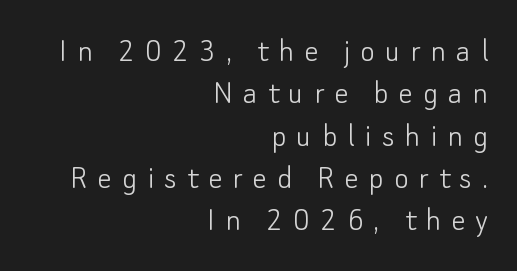
Q: Is the text bold? A: No.
Q: Is the text italic (slanted)? A: No, it is upright.
Q: Is the typeface a serif or a sans-serif typeface? A: Sans-serif.
Q: Is the text underlined? A: No.
Q: How is the paragraph aligned? A: Right-aligned.
Q: Is the spacing between letters normal or unusually wide? A: Unusually wide.
Q: Width (condensed, normal, or wide)? A: Normal.
Q: Stroke contrast? A: Low.
Q: x-height? A: Small.
Q: Monospaced? A: No.
